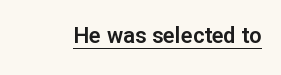
The image shows 22 px text type, upright; set normal letter spacing, underlined.
